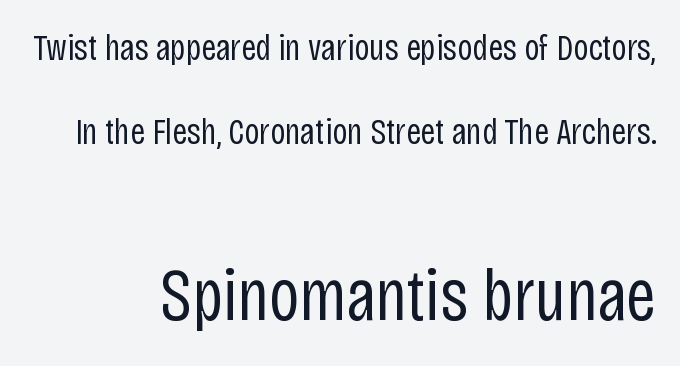
Q: Is the text bold? A: No.
Q: Is the text italic (slanted)? A: No, it is upright.
Q: Is the typeface a serif or a sans-serif typeface? A: Sans-serif.
Q: Is the text underlined? A: No.
Q: How is the paragraph aligned? A: Right-aligned.
Q: Is the spacing between letters normal or unusually wide? A: Normal.
Q: Is the spacing between lines tight, normal or loose? A: Loose.
Q: Which block of text is set in a larger size, the first (top) or the second (bottom)? A: The second (bottom) one.
Q: Width (condensed, normal, or wide)? A: Condensed.
Q: Stroke contrast? A: Low.
Q: x-height? A: Large.
Q: Monospaced? A: No.
